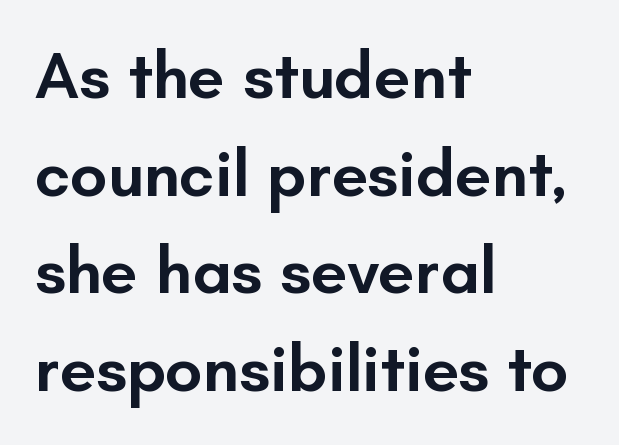
Q: Is the text bold? A: Semi-bold.
Q: Is the text italic (slanted)? A: No, it is upright.
Q: Is the typeface a serif or a sans-serif typeface? A: Sans-serif.
Q: Is the text underlined? A: No.
Q: How is the paragraph aligned? A: Left-aligned.
Q: Is the spacing between letters normal or unusually wide? A: Normal.
Q: Is the spacing between lines tight, normal or loose? A: Normal.
Q: Width (condensed, normal, or wide)? A: Normal.
Q: Stroke contrast? A: Low.
Q: x-height? A: Small.
Q: Monospaced? A: No.
